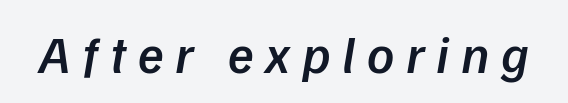
Grotesque or geometric, the face here clearly has no serifs. Tracking here is generous; glyphs stand well apart from one another. A bit beefed up — I'd call it semibold rather than bold. Letters rest on an invisible, unmarked baseline.
